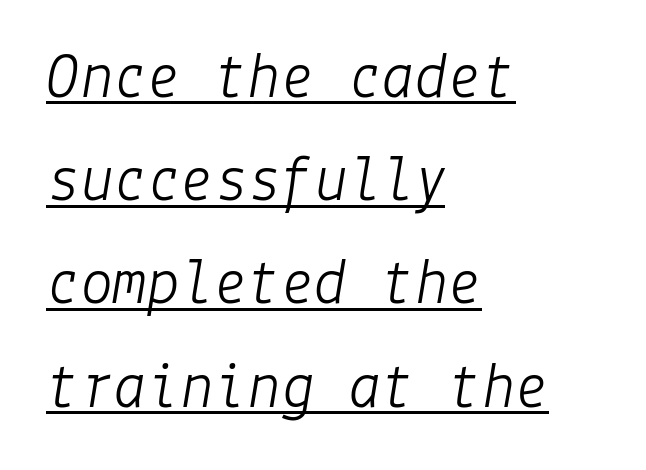
Q: Is the text bold? A: No.
Q: Is the text italic (slanted)? A: Yes, it leans right by about 9 degrees.
Q: Is the text underlined? A: Yes.
Q: How is the paragraph aligned? A: Left-aligned.
Q: Is the spacing between letters normal or unusually wide? A: Normal.
Q: Is the spacing between lines tight, normal or loose? A: Normal.
Q: Width (condensed, normal, or wide)? A: Normal.
Q: Stroke contrast? A: Low.
Q: x-height? A: Medium.
